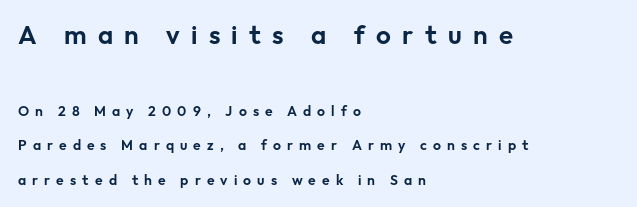
{"italic": "no", "underline": "no", "align": "left", "line_spacing": "loose", "line_spacing_ratio": 2.44, "letter_spacing": "wide", "letter_spacing_em": 0.43, "larger_block": "first", "size_ratio": 1.86, "glyph_px": 26}
